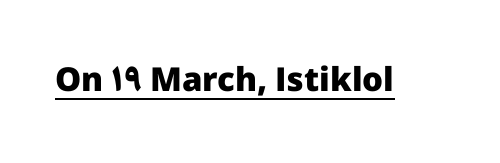
{"serif": "no", "italic": "no", "bold": "yes", "weight": "heavy", "width": "normal", "stroke_contrast": "low", "x_height": "medium", "monospaced": "no", "underline": "yes", "letter_spacing": "normal", "letter_spacing_em": 0.0, "glyph_px": 33}
